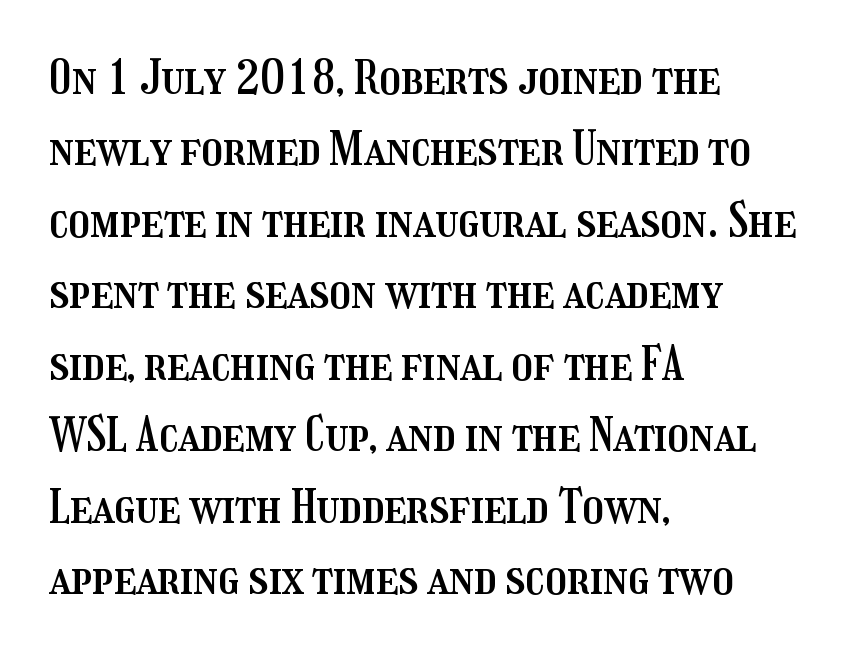
Q: Is the text italic (slanted)? A: No, it is upright.
Q: Is the text underlined? A: No.
Q: How is the paragraph aligned? A: Left-aligned.
Q: Is the spacing between letters normal or unusually wide? A: Normal.
Q: Is the spacing between lines tight, normal or loose? A: Normal.
Q: Width (condensed, normal, or wide)? A: Condensed.
Q: Stroke contrast? A: Medium.
Q: x-height? A: Medium.
Q: Monospaced? A: No.
